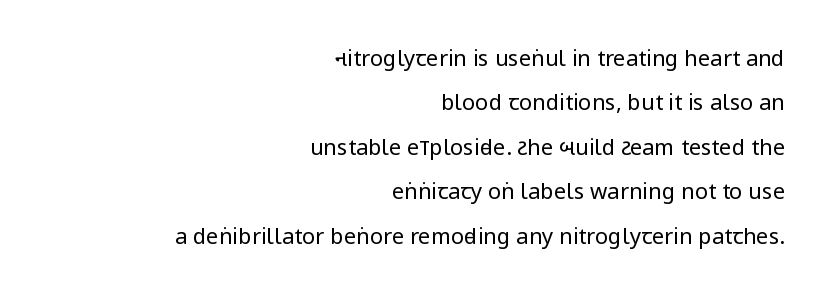
{"italic": "no", "bold": "no", "underline": "no", "align": "right", "line_spacing": "loose", "line_spacing_ratio": 2.02, "letter_spacing": "normal", "letter_spacing_em": 0.0, "glyph_px": 22}
